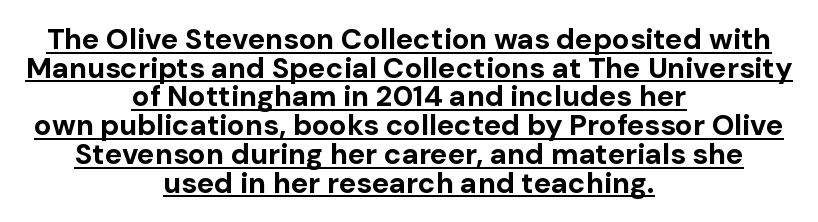
{"serif": "no", "italic": "no", "bold": "yes", "weight": "bold", "width": "normal", "stroke_contrast": "low", "x_height": "medium", "monospaced": "no", "underline": "yes", "align": "center", "line_spacing": "tight", "line_spacing_ratio": 0.99, "letter_spacing": "normal", "letter_spacing_em": 0.0, "glyph_px": 29}
